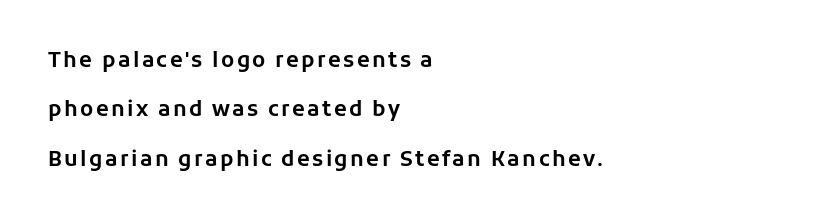
Q: Is the text italic (slanted)? A: No, it is upright.
Q: Is the text underlined? A: No.
Q: How is the paragraph aligned? A: Left-aligned.
Q: Is the spacing between lines tight, normal or loose? A: Loose.
